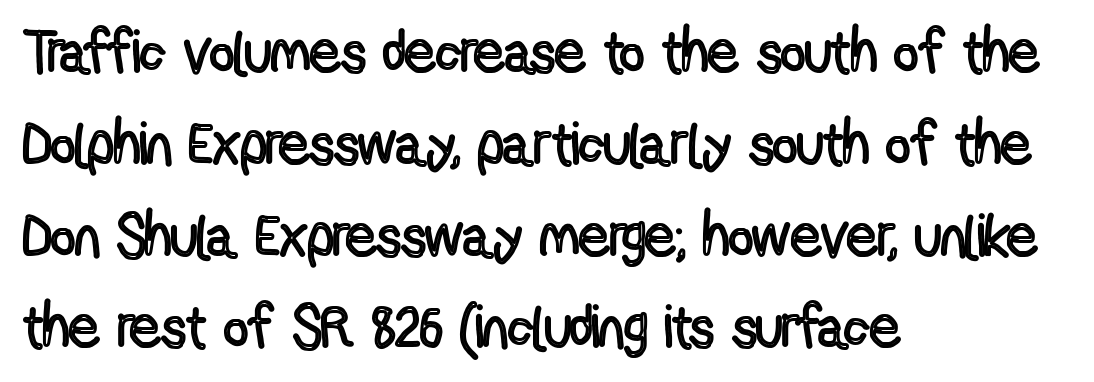
{"italic": "no", "width": "condensed", "x_height": "medium", "monospaced": "no", "underline": "no", "align": "left", "line_spacing": "normal", "line_spacing_ratio": 1.53, "letter_spacing": "normal", "letter_spacing_em": 0.0, "glyph_px": 60}
